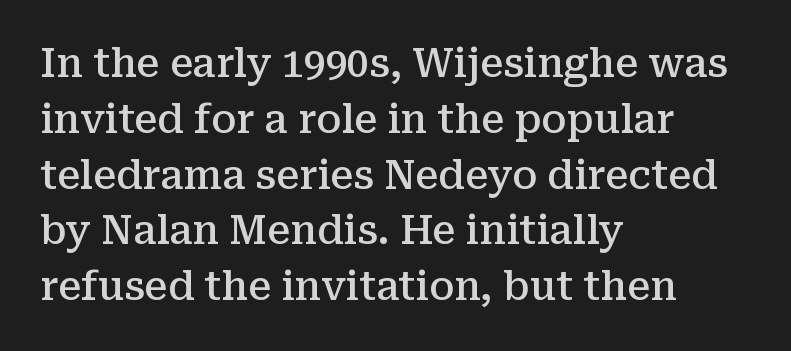
Q: Is the text bold? A: Semi-bold.
Q: Is the text italic (slanted)? A: No, it is upright.
Q: Is the typeface a serif or a sans-serif typeface? A: Serif.
Q: Is the text underlined? A: No.
Q: How is the paragraph aligned? A: Left-aligned.
Q: Is the spacing between letters normal or unusually wide? A: Normal.
Q: Is the spacing between lines tight, normal or loose? A: Normal.
Q: Width (condensed, normal, or wide)? A: Normal.
Q: Stroke contrast? A: Medium.
Q: x-height? A: Medium.
Q: Monospaced? A: No.
